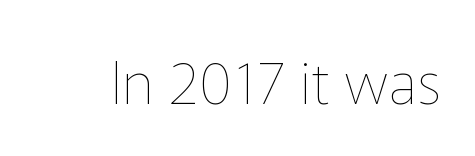
{"italic": "no", "bold": "no", "weight": "thin", "width": "normal", "stroke_contrast": "low", "x_height": "medium", "monospaced": "no", "underline": "no", "letter_spacing": "normal", "letter_spacing_em": 0.0, "glyph_px": 59}
